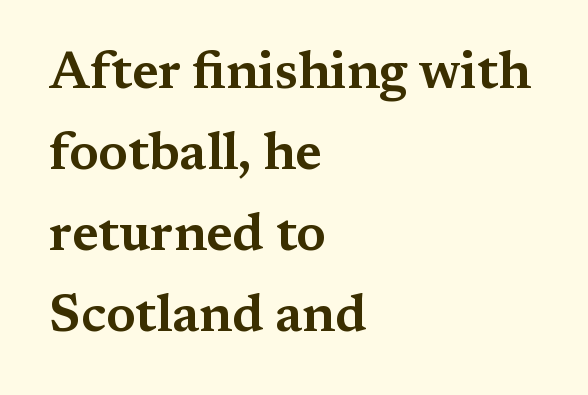
Unmarked baselines from the first word to the last. If you measured baseline to baseline, you'd find a middling distance. The typesetter chose a ragged-right arrangement here. There is no visible air inserted between adjacent glyphs. Think of a printed novel: that variable character pitch is what you see here. Characters remain perfectly vertical along every line.
